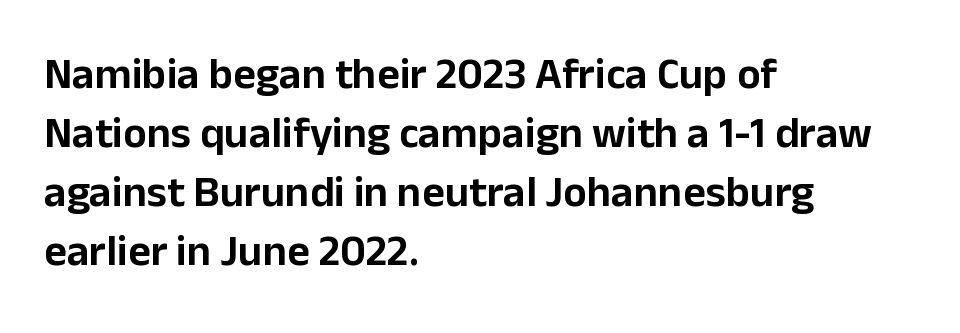
{"serif": "no", "italic": "no", "width": "normal", "stroke_contrast": "low", "x_height": "medium", "monospaced": "no", "underline": "no", "align": "left", "line_spacing": "normal", "line_spacing_ratio": 1.34, "letter_spacing": "normal", "letter_spacing_em": 0.0, "glyph_px": 44}
